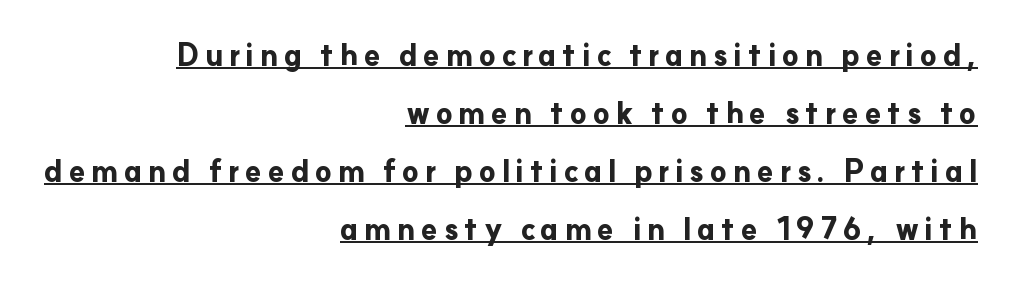
Q: Is the text bold? A: Yes.
Q: Is the text italic (slanted)? A: No, it is upright.
Q: Is the typeface a serif or a sans-serif typeface? A: Sans-serif.
Q: Is the text underlined? A: Yes.
Q: How is the paragraph aligned? A: Right-aligned.
Q: Is the spacing between lines tight, normal or loose? A: Loose.
Q: Width (condensed, normal, or wide)? A: Normal.
Q: Stroke contrast? A: Low.
Q: x-height? A: Small.
Q: Monospaced? A: No.
